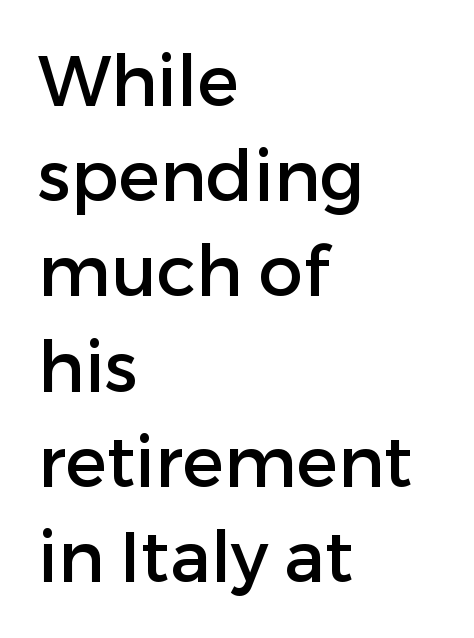
Q: Is the text italic (slanted)? A: No, it is upright.
Q: Is the typeface a serif or a sans-serif typeface? A: Sans-serif.
Q: Is the text underlined? A: No.
Q: How is the paragraph aligned? A: Left-aligned.
Q: Is the spacing between letters normal or unusually wide? A: Normal.
Q: Is the spacing between lines tight, normal or loose? A: Normal.
Q: Width (condensed, normal, or wide)? A: Normal.
Q: Stroke contrast? A: Low.
Q: x-height? A: Medium.
Q: Monospaced? A: No.
